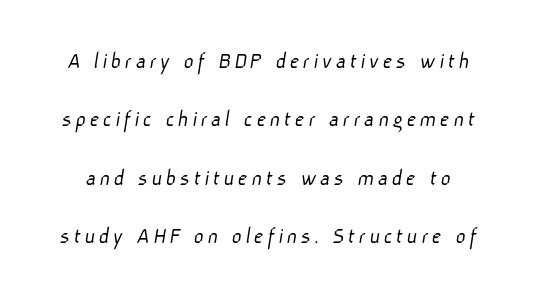
Q: Is the text bold? A: No.
Q: Is the text underlined? A: No.
Q: Is the spacing between lines tight, normal or loose? A: Loose.
